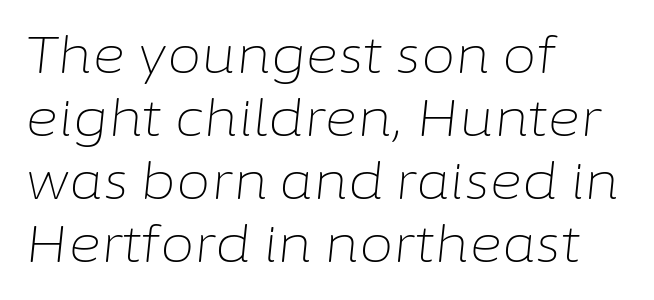
The image shows 50 px light type, italic (leaning right); set left-aligned, normal line spacing (1.26x), normal letter spacing, not underlined; low stroke contrast and a medium x-height.
